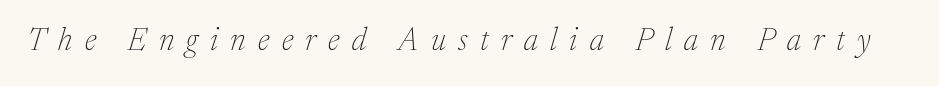
Q: Is the text bold? A: No.
Q: Is the text italic (slanted)? A: Yes, it leans right by about 17 degrees.
Q: Is the typeface a serif or a sans-serif typeface? A: Serif.
Q: Is the text underlined? A: No.
Q: Is the spacing between letters normal or unusually wide? A: Unusually wide.
Q: Width (condensed, normal, or wide)? A: Normal.
Q: Stroke contrast? A: Medium.
Q: x-height? A: Medium.
Q: Monospaced? A: No.
